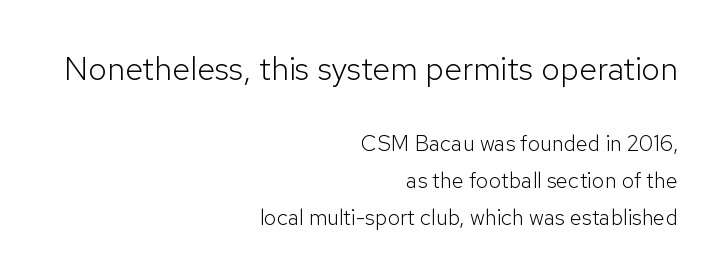
Q: Is the text bold? A: No.
Q: Is the text italic (slanted)? A: No, it is upright.
Q: Is the typeface a serif or a sans-serif typeface? A: Sans-serif.
Q: Is the text underlined? A: No.
Q: How is the paragraph aligned? A: Right-aligned.
Q: Is the spacing between letters normal or unusually wide? A: Normal.
Q: Is the spacing between lines tight, normal or loose? A: Normal.
Q: Which block of text is set in a larger size, the first (top) or the second (bottom)? A: The first (top) one.
Q: Width (condensed, normal, or wide)? A: Normal.
Q: Stroke contrast? A: Low.
Q: x-height? A: Medium.
Q: Monospaced? A: No.
